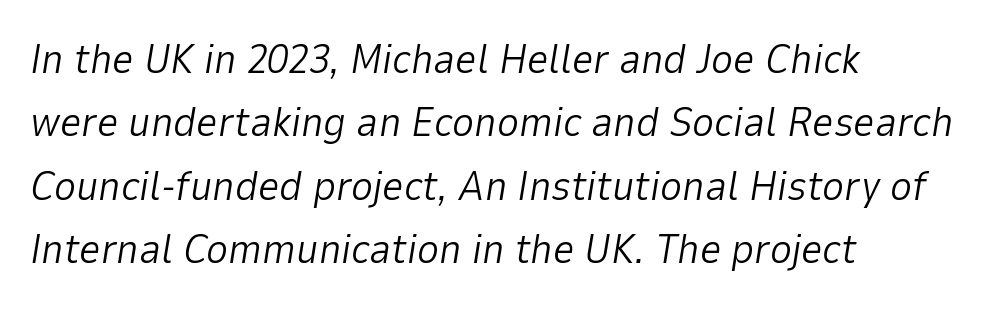
The image shows 42 px light type, italic (leaning right); set left-aligned, normal line spacing (1.51x), normal letter spacing, not underlined; low stroke contrast and a medium x-height.
